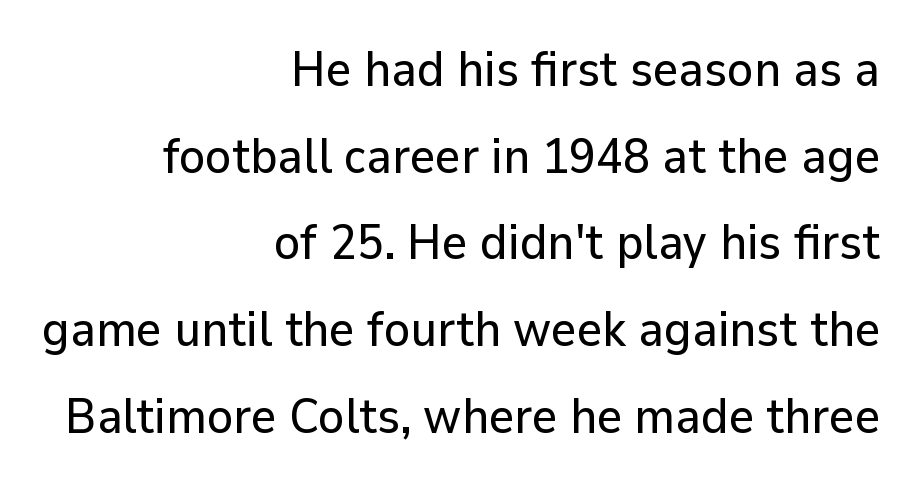
Q: Is the text italic (slanted)? A: No, it is upright.
Q: Is the typeface a serif or a sans-serif typeface? A: Sans-serif.
Q: Is the text underlined? A: No.
Q: How is the paragraph aligned? A: Right-aligned.
Q: Is the spacing between letters normal or unusually wide? A: Normal.
Q: Width (condensed, normal, or wide)? A: Normal.
Q: Stroke contrast? A: Low.
Q: x-height? A: Medium.
Q: Monospaced? A: No.
